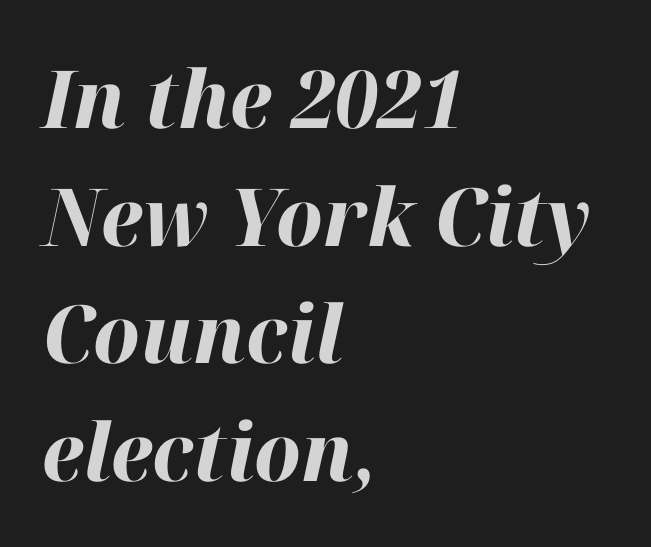
{"italic": "yes", "lean": "right", "slant_degrees": 12, "bold": "yes", "weight": "bold", "width": "normal", "stroke_contrast": "high", "x_height": "medium", "monospaced": "no", "underline": "no", "align": "left", "line_spacing": "normal", "line_spacing_ratio": 1.47, "letter_spacing": "normal", "letter_spacing_em": 0.0, "glyph_px": 80}
